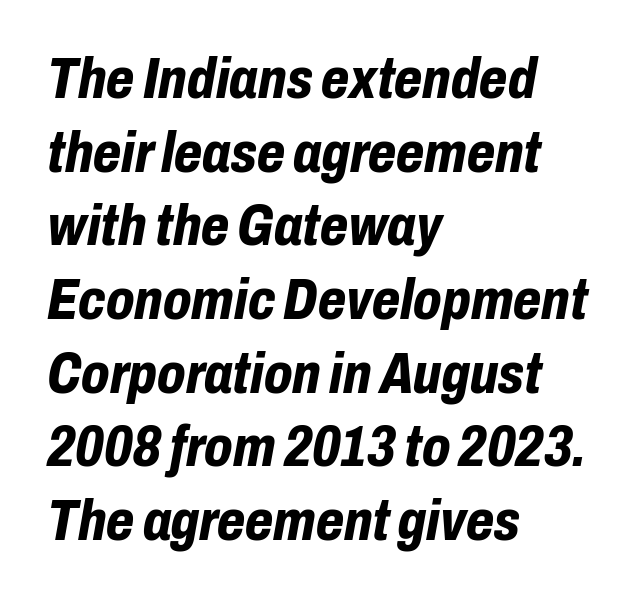
The image shows 58 px bold, condensed type, italic (leaning right); set left-aligned, normal line spacing (1.27x), normal letter spacing, not underlined; low stroke contrast and a medium x-height.
